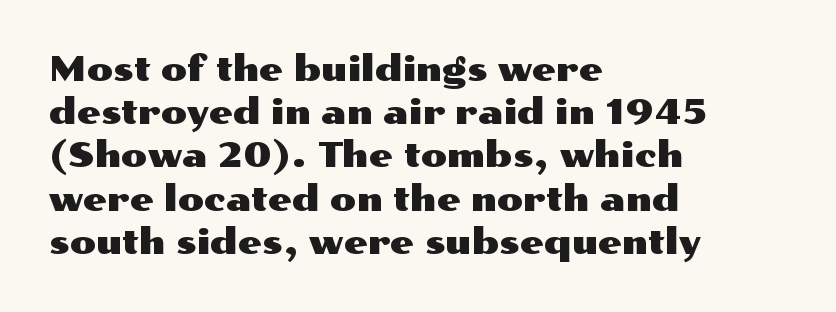
These lines are rendered in a variable-pitch font. Each line starts at the same left margin while the right side varies. The rendering uses a moderate line-height, typical for paragraphs. Look at the bottom of the vertical strokes: they stop flat, with no serifs. A typesetter would call this zero additional tracking.
